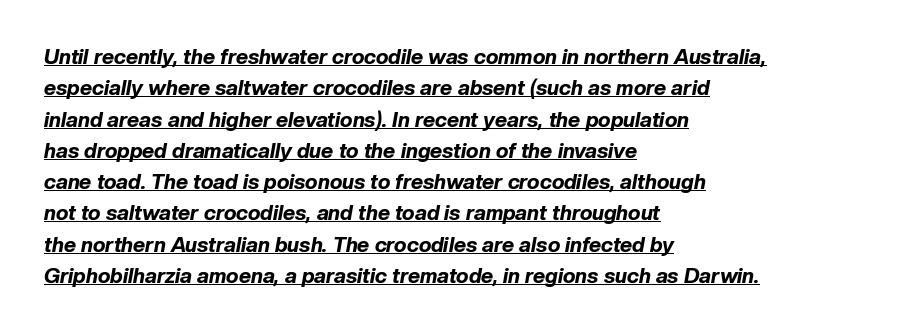
The image shows 21 px bold type, italic (leaning right); set left-aligned, normal line spacing (1.49x), normal letter spacing, underlined.
